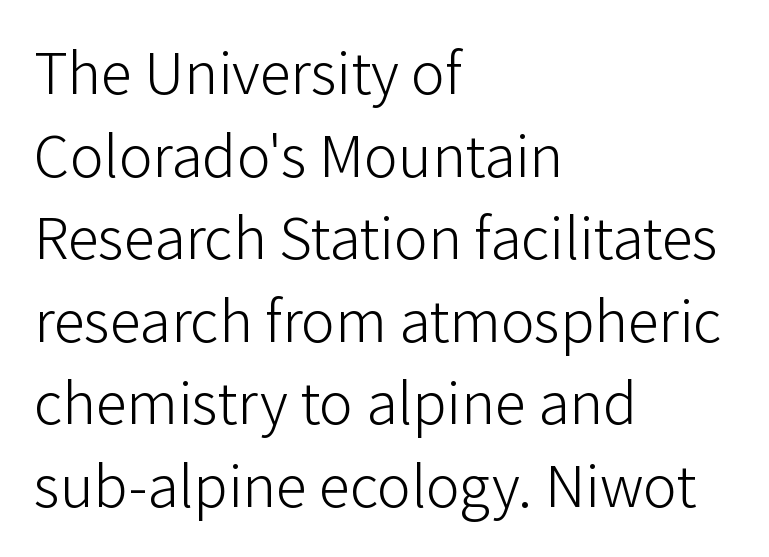
The image shows 63 px light sans-serif type, upright; set left-aligned, normal line spacing (1.31x), normal letter spacing, not underlined; low stroke contrast and a medium x-height.
